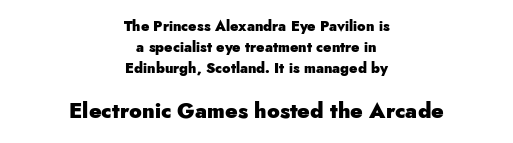
What weight is shown? A full bold with thick strokes. The gaps between neighbouring characters are ordinary and unremarkable. This is the regular roman posture of the typeface. In this sample the second text group is rendered at the bigger scale. The passage shown is not underscored anywhere.
